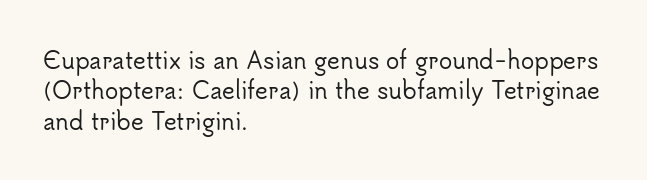
The image shows 22 px text type, upright; set left-aligned, normal line spacing (1.38x), normal letter spacing, not underlined.
